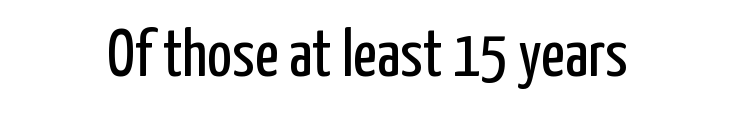
Ascenders rise straight up at ninety degrees. The gap between lines stays unmarked. The typeface chosen for these lines omits serifs. Here the designer chose a conventional face with non-uniform glyph widths. What stands out about the letter spacing? Nothing — it is the standard amount.
